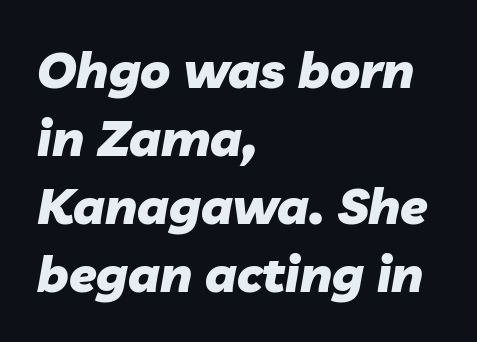
{"italic": "yes", "lean": "right", "slant_degrees": 10, "bold": "yes", "weight": "heavy", "width": "normal", "stroke_contrast": "low", "x_height": "medium", "monospaced": "no", "underline": "no", "align": "left", "line_spacing": "normal", "line_spacing_ratio": 1.36, "letter_spacing": "normal", "letter_spacing_em": 0.0, "glyph_px": 50}
